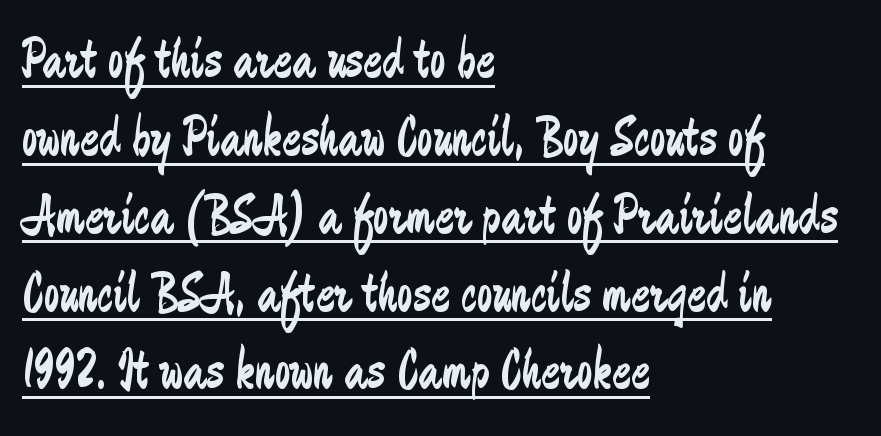
Q: Is the text bold? A: No.
Q: Is the text italic (slanted)? A: Yes.
Q: Is the typeface a serif or a sans-serif typeface? A: Sans-serif.
Q: Is the text underlined? A: Yes.
Q: How is the paragraph aligned? A: Left-aligned.
Q: Is the spacing between letters normal or unusually wide? A: Normal.
Q: Is the spacing between lines tight, normal or loose? A: Normal.
Q: Width (condensed, normal, or wide)? A: Condensed.
Q: Stroke contrast? A: Low.
Q: x-height? A: Small.
Q: Monospaced? A: No.
